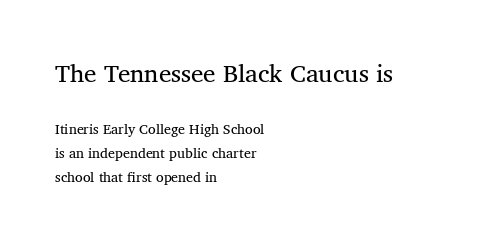
Beneath every word, the page is bare. The passage is arranged the way most books set body copy — flush left. Italic? Not at all — the glyphs are vertical. The more generous point size was reserved for the upper chunk. A light-to-regular cut is what we see here. The letters sit at their default tracking, neither squeezed nor spread.
